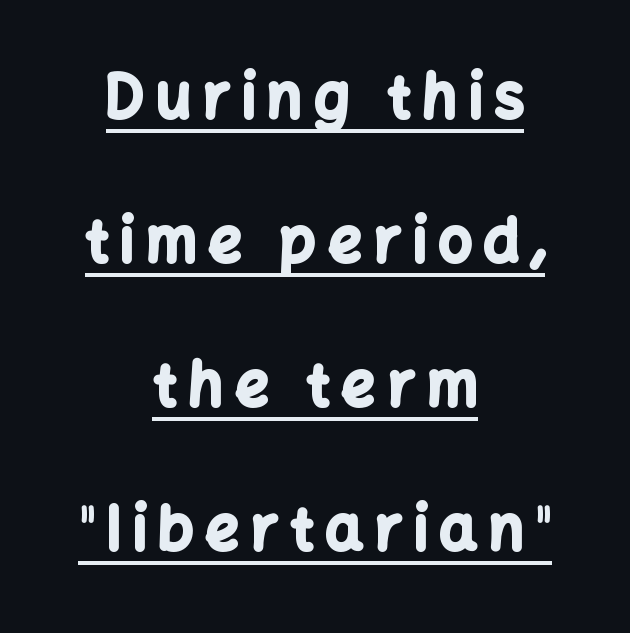
The image shows 59 px bold sans-serif type, upright; set centered, loose line spacing (2.44x), unusually wide letter spacing (+0.2 em), underlined; low stroke contrast and a medium x-height.
